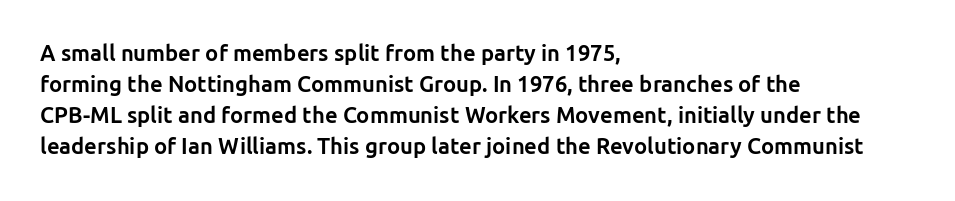
Q: Is the text bold? A: Yes.
Q: Is the text italic (slanted)? A: No, it is upright.
Q: Is the text underlined? A: No.
Q: How is the paragraph aligned? A: Left-aligned.
Q: Is the spacing between letters normal or unusually wide? A: Normal.
Q: Is the spacing between lines tight, normal or loose? A: Normal.
